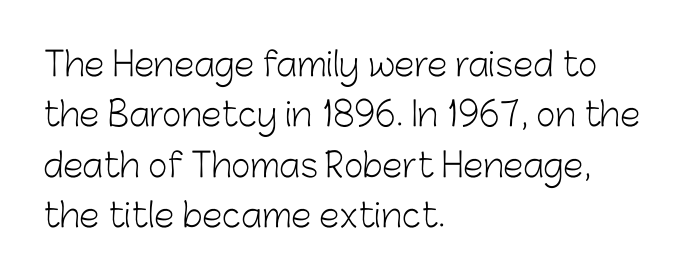
Q: Is the text bold? A: No.
Q: Is the text italic (slanted)? A: No, it is upright.
Q: Is the typeface a serif or a sans-serif typeface? A: Sans-serif.
Q: Is the text underlined? A: No.
Q: How is the paragraph aligned? A: Left-aligned.
Q: Is the spacing between letters normal or unusually wide? A: Normal.
Q: Is the spacing between lines tight, normal or loose? A: Normal.
Q: Width (condensed, normal, or wide)? A: Normal.
Q: Stroke contrast? A: Low.
Q: x-height? A: Medium.
Q: Monospaced? A: No.
